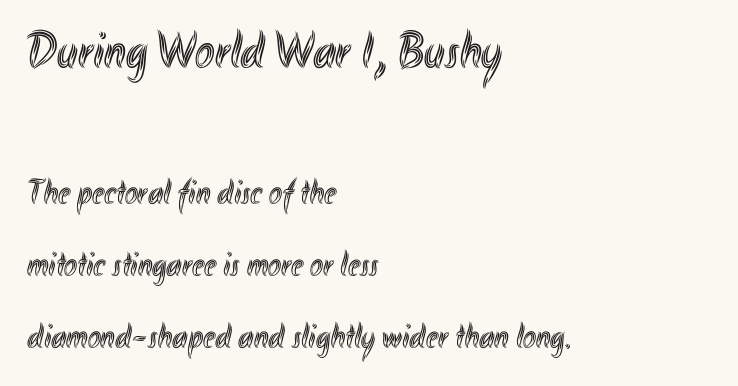
The image shows 52 px condensed type; set left-aligned, loose line spacing (2.06x), normal letter spacing, not underlined; the first (top) block is 1.49x larger; a small x-height.
